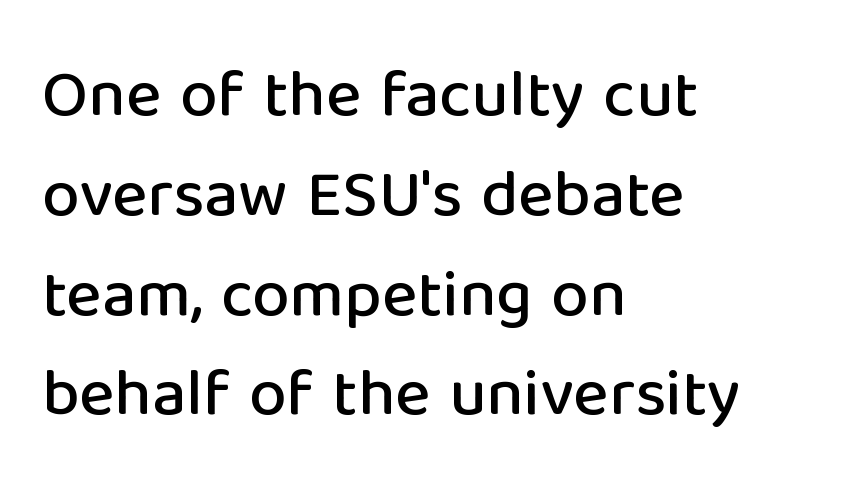
Q: Is the text italic (slanted)? A: No, it is upright.
Q: Is the typeface a serif or a sans-serif typeface? A: Sans-serif.
Q: Is the text underlined? A: No.
Q: How is the paragraph aligned? A: Left-aligned.
Q: Is the spacing between letters normal or unusually wide? A: Normal.
Q: Is the spacing between lines tight, normal or loose? A: Normal.
Q: Width (condensed, normal, or wide)? A: Normal.
Q: Stroke contrast? A: Low.
Q: x-height? A: Medium.
Q: Monospaced? A: No.
